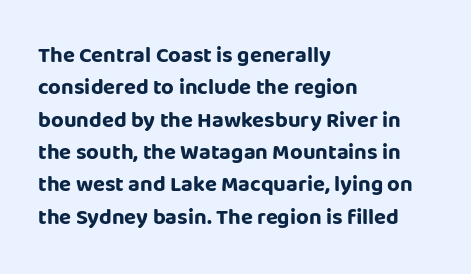
This block has exactly the height ordinary leading produces. A roman cut, with each character standing at attention. Typesetter's note: full bold, strokes at maximum text heaviness. The rendering anchors every line to the left-hand side.
